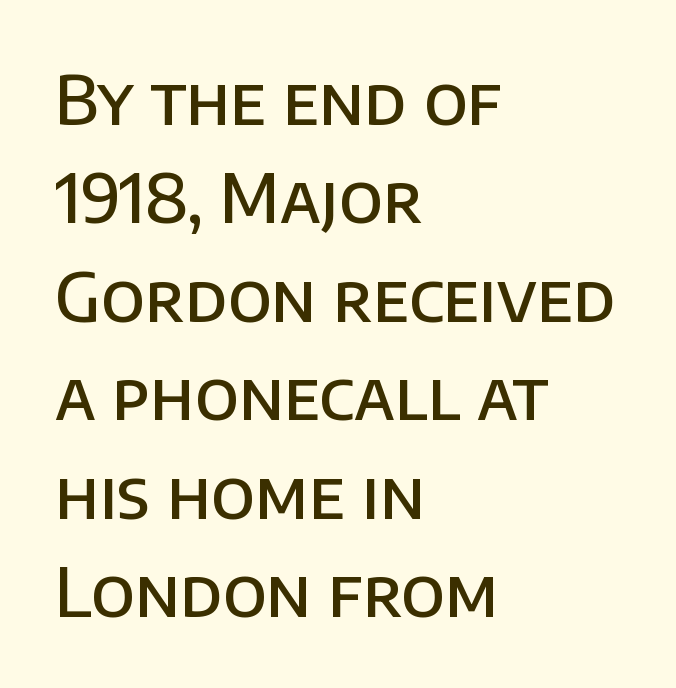
This sample has the flowing, uneven cadence of proportional lettering. In terms of letterform style, serifs are entirely absent. Notice how the passage keeps a crisp vertical edge on the left only. Posture: upright roman. Honestly, the letter spacing is just normal — you wouldn't notice it. What weight is shown? A semibold, between regular and bold.
